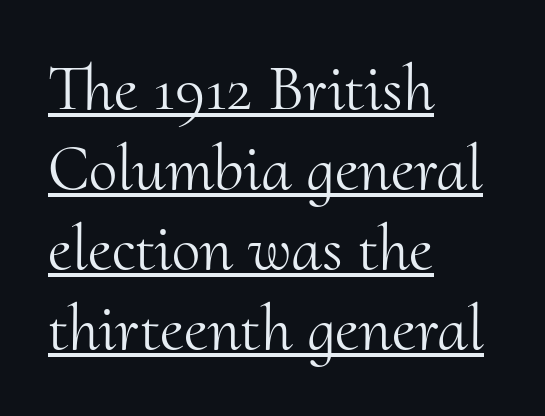
{"serif": "yes", "italic": "no", "bold": "no", "weight": "light", "width": "normal", "stroke_contrast": "medium", "x_height": "small", "monospaced": "no", "underline": "yes", "align": "left", "line_spacing_ratio": 1.23, "letter_spacing": "normal", "letter_spacing_em": 0.0, "glyph_px": 65}
